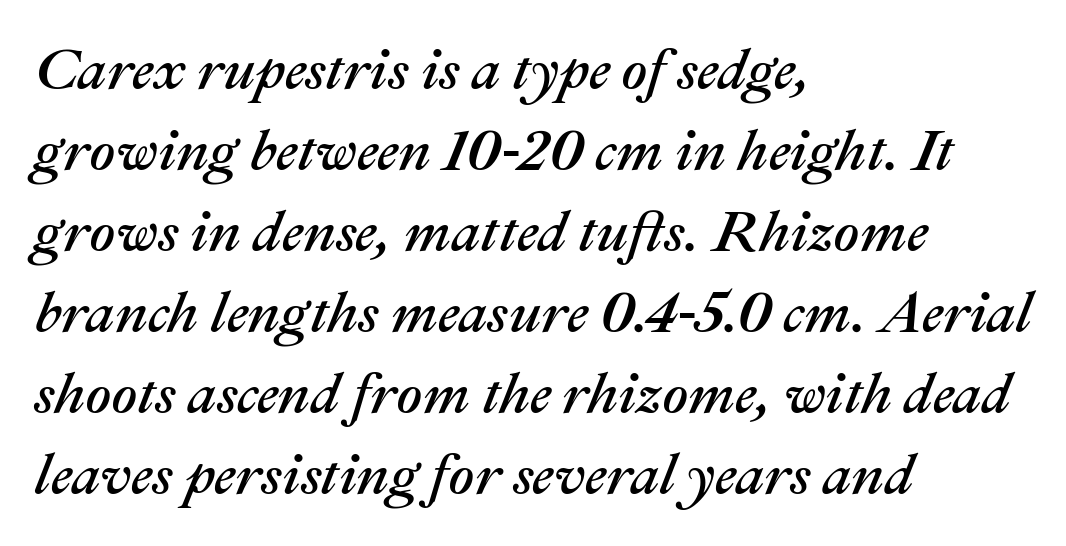
An italicized treatment has been applied to the whole sample. Vertically, the passage feels balanced, rows spaced as you'd expect. Honestly, there is no underline to notice here at all. Layout note: lines flush left. Do the characters align in a grid? No, the font is proportional. Default kerning and tracking; the words read as compact shapes.
